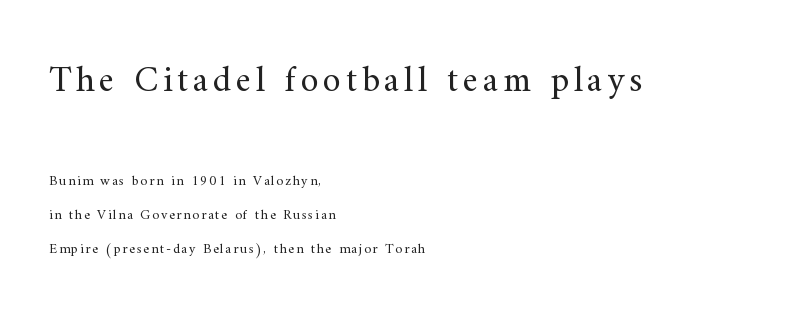
The image shows 37 px regular-weight serif type, upright; set left-aligned, loose line spacing (2.44x), not underlined; the first (top) block is 2.64x larger; medium stroke contrast and a small x-height.
